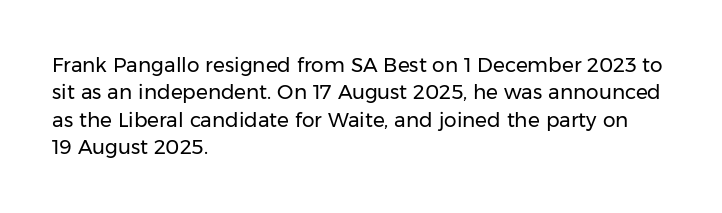
Caption: standard tracking, unaltered. Alignment: flush left. Line spacing here is normal. Weight: not bold — regular or lighter.
